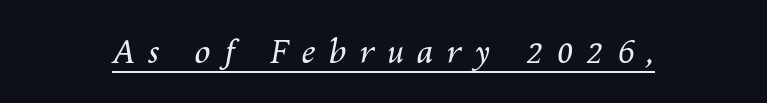
Q: Is the text bold? A: No.
Q: Is the text italic (slanted)? A: Yes, it leans right by about 10 degrees.
Q: Is the text underlined? A: Yes.
Q: Is the spacing between letters normal or unusually wide? A: Unusually wide.
Q: Width (condensed, normal, or wide)? A: Normal.
Q: Stroke contrast? A: Medium.
Q: x-height? A: Medium.
Q: Monospaced? A: No.
